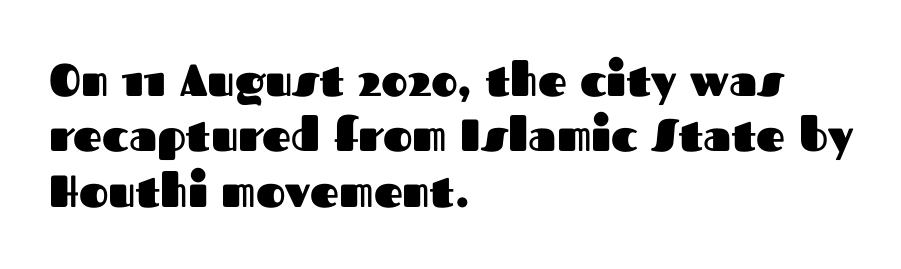
Q: Is the text bold? A: Yes.
Q: Is the text italic (slanted)? A: No, it is upright.
Q: Is the typeface a serif or a sans-serif typeface? A: Sans-serif.
Q: Is the text underlined? A: No.
Q: How is the paragraph aligned? A: Left-aligned.
Q: Is the spacing between letters normal or unusually wide? A: Normal.
Q: Width (condensed, normal, or wide)? A: Normal.
Q: Stroke contrast? A: Medium.
Q: x-height? A: Medium.
Q: Monospaced? A: No.
